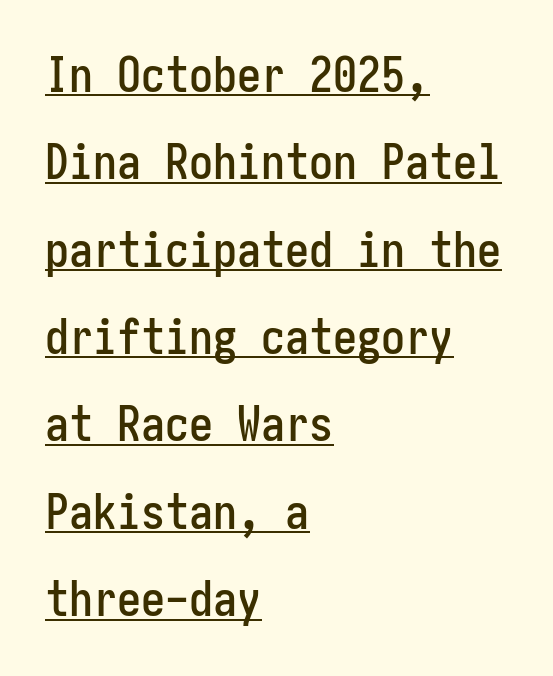
Q: Is the text italic (slanted)? A: No, it is upright.
Q: Is the typeface a serif or a sans-serif typeface? A: Sans-serif.
Q: Is the text underlined? A: Yes.
Q: How is the paragraph aligned? A: Left-aligned.
Q: Is the spacing between letters normal or unusually wide? A: Normal.
Q: Width (condensed, normal, or wide)? A: Condensed.
Q: Stroke contrast? A: Low.
Q: x-height? A: Medium.
